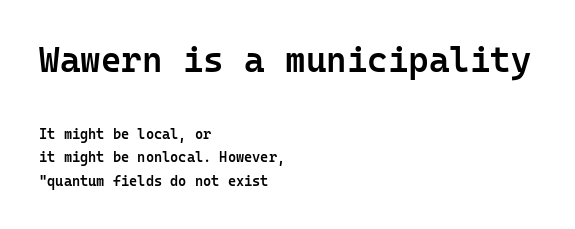
{"serif": "no", "italic": "no", "bold": "semi", "weight": "semibold", "width": "normal", "stroke_contrast": "low", "x_height": "medium", "monospaced": "yes", "underline": "no", "align": "left", "line_spacing": "normal", "line_spacing_ratio": 1.68, "letter_spacing": "normal", "letter_spacing_em": 0.0, "larger_block": "first", "size_ratio": 2.5, "glyph_px": 35}
